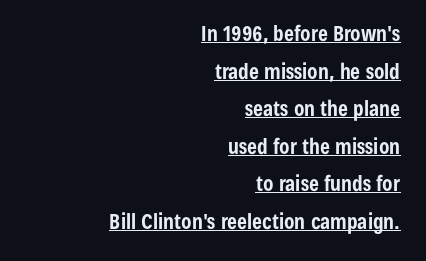
{"italic": "no", "bold": "yes", "underline": "yes", "align": "right", "line_spacing_ratio": 1.79, "letter_spacing": "normal", "letter_spacing_em": 0.0, "glyph_px": 21}
